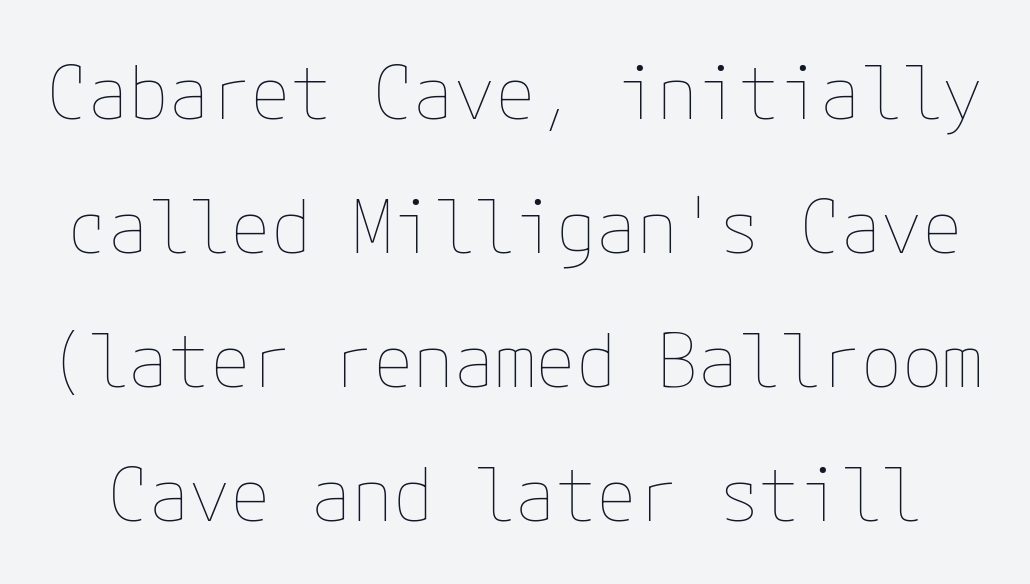
Each row of text sits above clean, open space. This is roman type, the default non-slanted kind. In terms of letterspacing, this is plain default setting. No letter is thick-stroked: the sample isn't bold.
